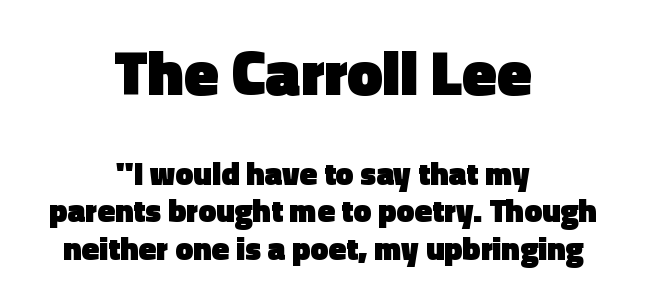
Proportional: the letters do not fall into vertical columns. The letters in the upper block stand taller than those in the block below. This is roman type, the default non-slanted kind. The gap between lines stays unmarked.
